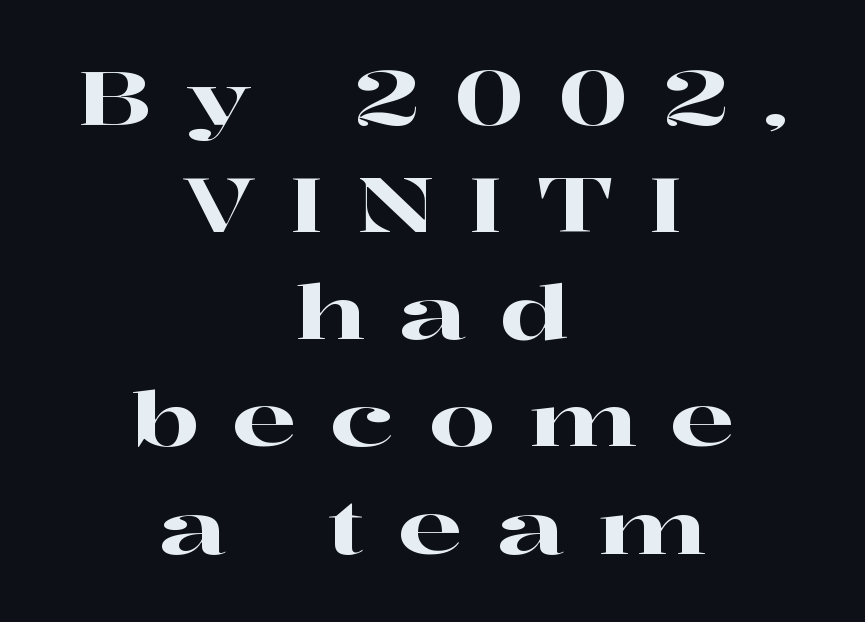
The image shows 76 px wide serif type, upright; set centered, normal line spacing (1.41x), unusually wide letter spacing (+0.44 em), not underlined; high stroke contrast and a medium x-height.
